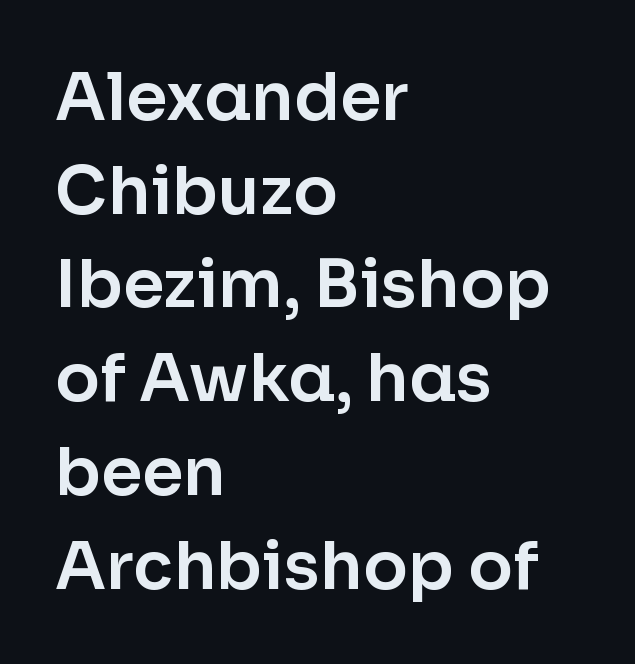
The image shows 66 px sans-serif type, upright; set left-aligned, normal line spacing (1.42x), normal letter spacing, not underlined; low stroke contrast and a medium x-height.
